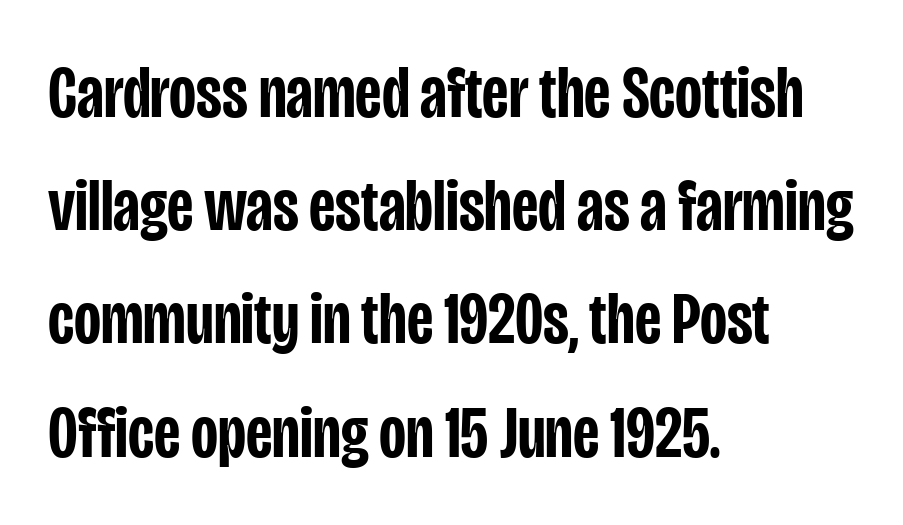
The image shows 74 px semibold, condensed sans-serif type, upright; set left-aligned, normal line spacing (1.53x), normal letter spacing, not underlined; low stroke contrast and a large x-height.
